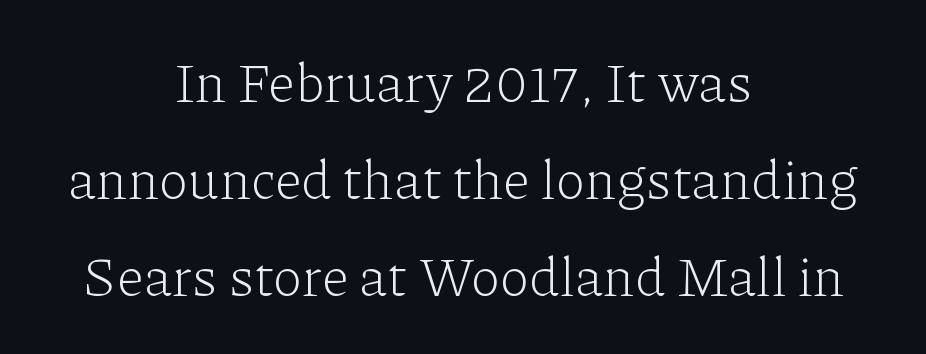
Q: Is the text bold? A: No.
Q: Is the text italic (slanted)? A: No, it is upright.
Q: Is the typeface a serif or a sans-serif typeface? A: Serif.
Q: Is the text underlined? A: No.
Q: How is the paragraph aligned? A: Centered.
Q: Is the spacing between letters normal or unusually wide? A: Normal.
Q: Width (condensed, normal, or wide)? A: Normal.
Q: Stroke contrast? A: Low.
Q: x-height? A: Medium.
Q: Monospaced? A: No.
